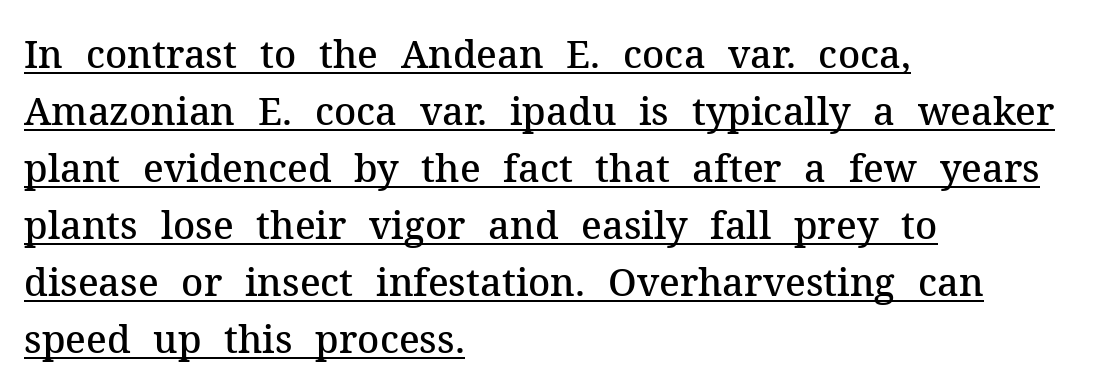
Q: Is the text bold? A: Semi-bold.
Q: Is the text italic (slanted)? A: No, it is upright.
Q: Is the typeface a serif or a sans-serif typeface? A: Serif.
Q: Is the text underlined? A: Yes.
Q: How is the paragraph aligned? A: Left-aligned.
Q: Is the spacing between letters normal or unusually wide? A: Normal.
Q: Is the spacing between lines tight, normal or loose? A: Normal.
Q: Width (condensed, normal, or wide)? A: Normal.
Q: Stroke contrast? A: Medium.
Q: x-height? A: Medium.
Q: Monospaced? A: No.
